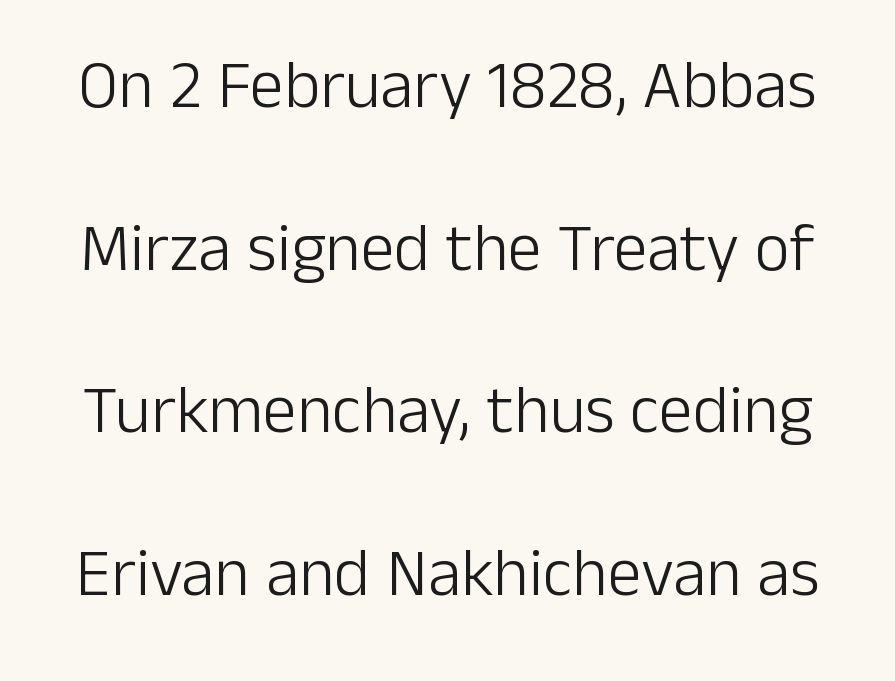
The image shows 68 px light sans-serif type, upright; set loose line spacing (2.39x), normal letter spacing, not underlined; low stroke contrast and a medium x-height.
